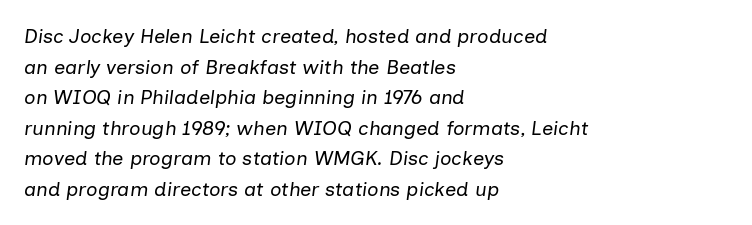
It's the slanting kind of type. A typesetter would call this leading conventional body-copy spacing. Layout note: lines flush left. Quick note: underline off. Each word holds together tightly as a unit, with standard inter-letter gaps. No heavy texture on the line: the type isn't bold.
